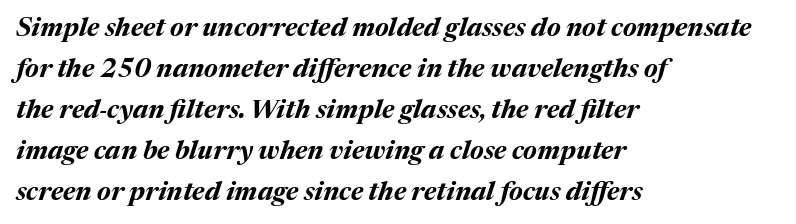
The image shows 26 px bold type, italic (leaning right); set left-aligned, normal line spacing (1.58x), normal letter spacing, not underlined.
